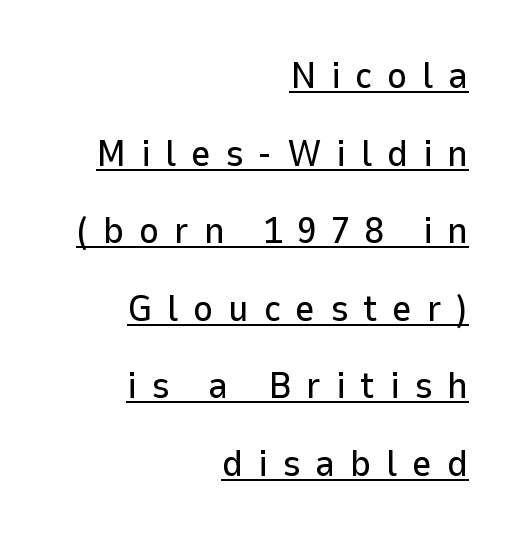
Q: Is the text italic (slanted)? A: No, it is upright.
Q: Is the typeface a serif or a sans-serif typeface? A: Sans-serif.
Q: Is the text underlined? A: Yes.
Q: How is the paragraph aligned? A: Right-aligned.
Q: Is the spacing between letters normal or unusually wide? A: Unusually wide.
Q: Is the spacing between lines tight, normal or loose? A: Loose.
Q: Width (condensed, normal, or wide)? A: Normal.
Q: Stroke contrast? A: Low.
Q: x-height? A: Medium.
Q: Monospaced? A: No.
